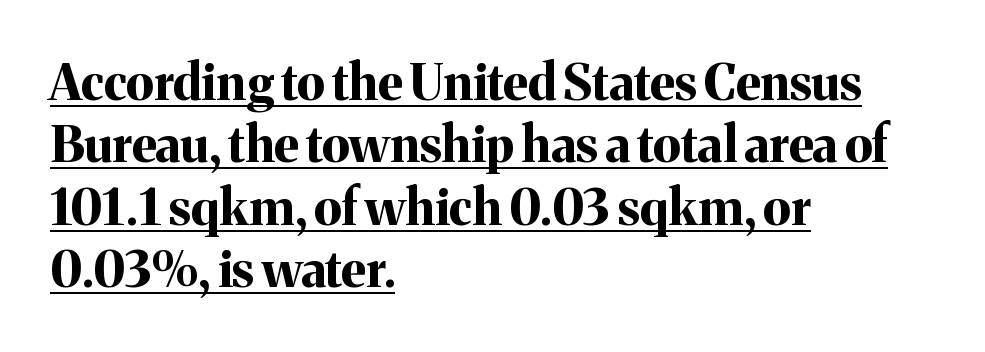
{"serif": "yes", "italic": "no", "bold": "yes", "weight": "bold", "width": "normal", "stroke_contrast": "medium", "x_height": "medium", "monospaced": "no", "underline": "yes", "align": "left", "line_spacing": "normal", "line_spacing_ratio": 1.25, "letter_spacing": "normal", "letter_spacing_em": 0.0, "glyph_px": 50}
